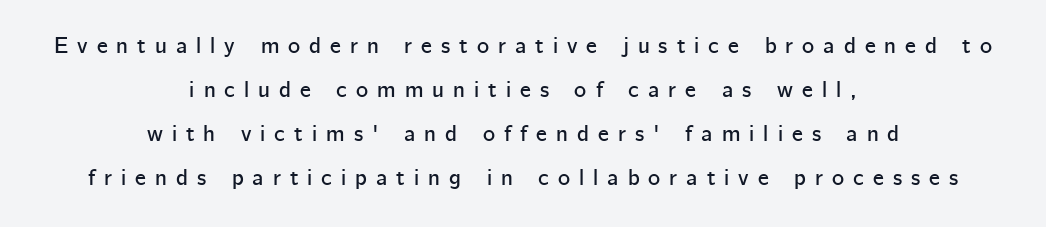
In terms of letterspacing, this is a distinctly airy, spread setting. Characters remain perfectly vertical along every line. Lines of text with bare space underneath. Compared with typical paragraphs, the rows here are farther apart. A student would call this center alignment; a typographer would say set centered.
